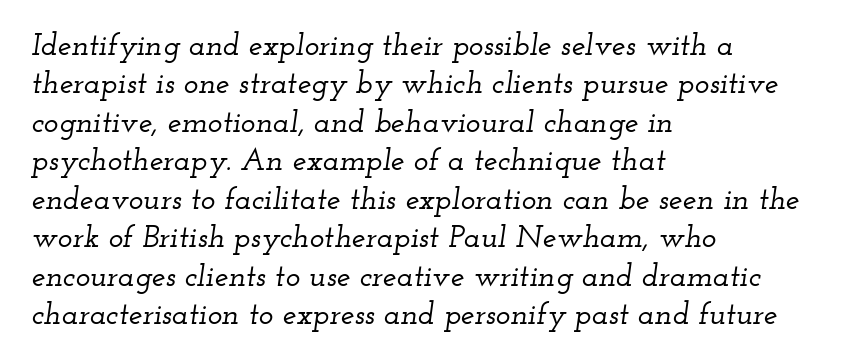
The image shows 31 px wide serif type, italic (leaning right); set left-aligned, line spacing 1.24x, normal letter spacing, not underlined; low stroke contrast and a small x-height.
